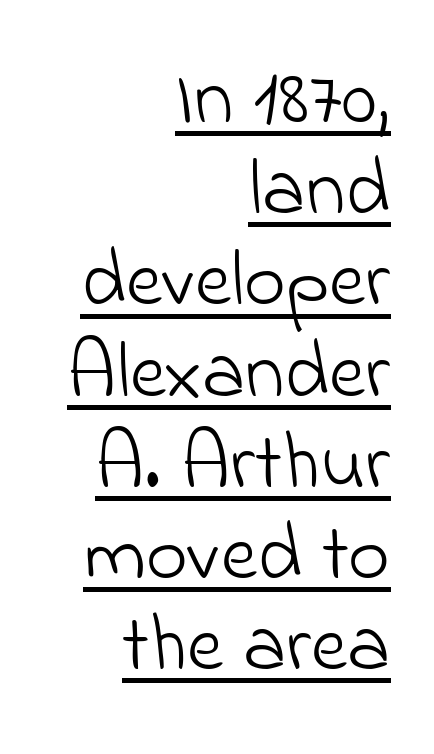
The image shows 80 px light sans-serif type; set right-aligned, tight line spacing (1.14x), normal letter spacing, underlined; low stroke contrast and a small x-height.
